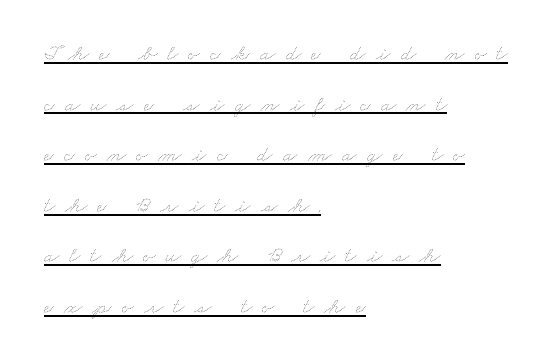
{"bold": "no", "underline": "yes", "align": "left", "line_spacing": "loose", "line_spacing_ratio": 2.3, "letter_spacing": "wide", "letter_spacing_em": 0.46, "glyph_px": 22}
